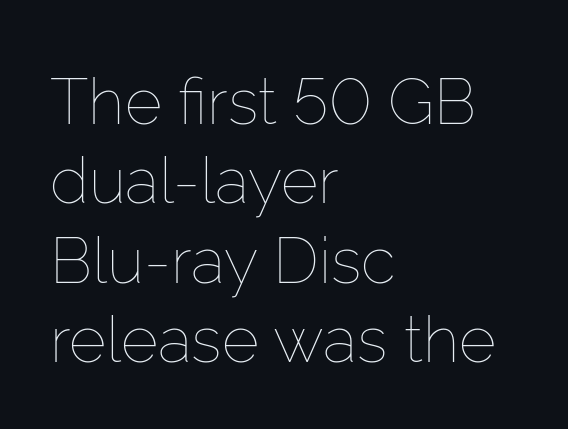
The baseline area is clear. Varying glyph widths throughout — classic text-font behaviour. The axis of the letterforms is exactly vertical. Default kerning and tracking; the words read as compact shapes. Alignment: flush left.
